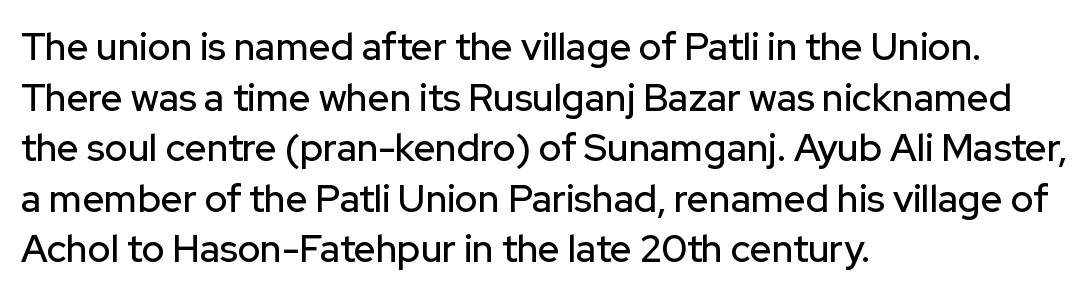
The image shows 38 px sans-serif type, upright; set left-aligned, normal line spacing (1.33x), normal letter spacing, not underlined; low stroke contrast and a medium x-height.
